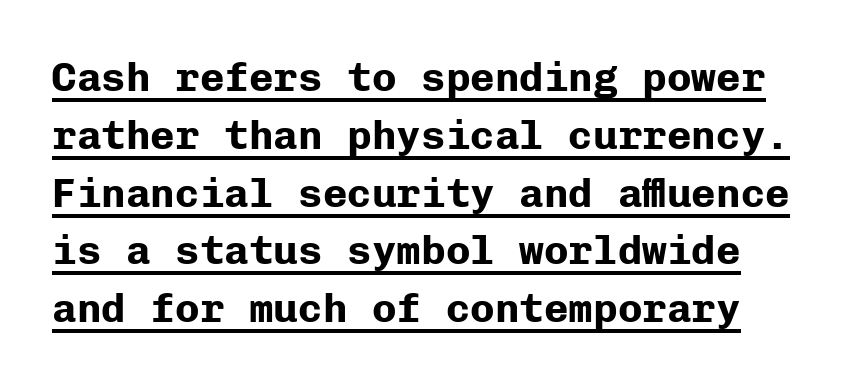
The image shows 41 px bold sans-serif type, upright, monospaced; set normal line spacing (1.41x), normal letter spacing, underlined; low stroke contrast and a medium x-height.
